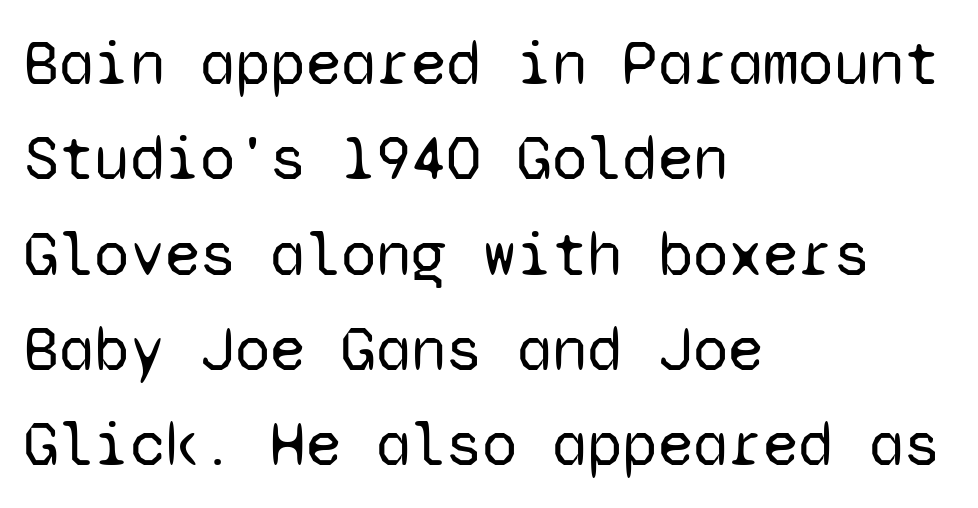
The image shows 64 px regular-weight sans-serif type, upright, monospaced; set left-aligned, normal line spacing (1.49x), normal letter spacing, not underlined; low stroke contrast and a medium x-height.
